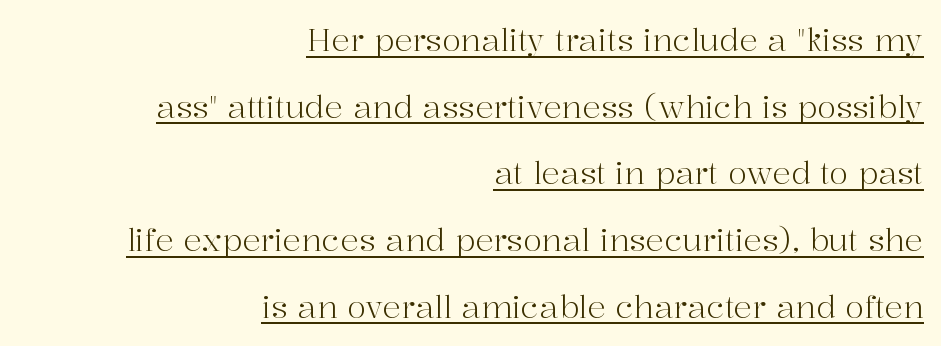
{"serif": "yes", "italic": "no", "bold": "no", "weight": "light", "width": "normal", "stroke_contrast": "high", "x_height": "medium", "monospaced": "no", "underline": "yes", "align": "right", "line_spacing": "loose", "line_spacing_ratio": 2.15, "letter_spacing": "normal", "letter_spacing_em": 0.0, "glyph_px": 31}
